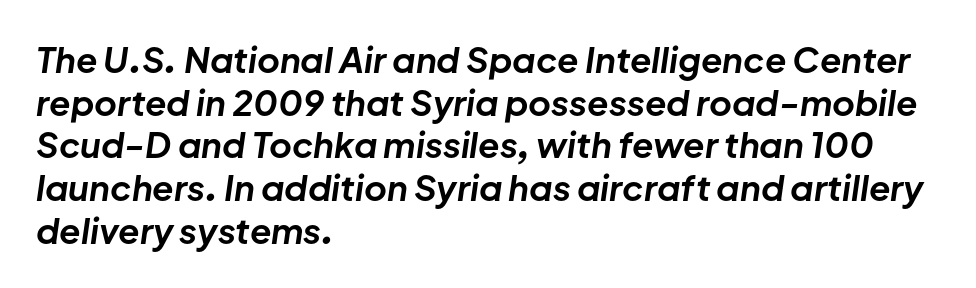
The image shows 35 px bold type, italic (leaning right); set left-aligned, line spacing 1.22x, normal letter spacing, not underlined; low stroke contrast and a medium x-height.
